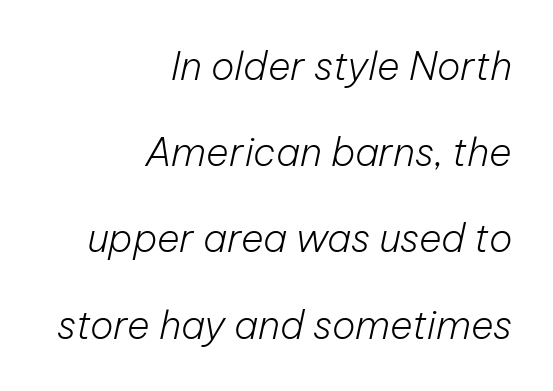
The image shows 39 px light type, italic (leaning right); set right-aligned, loose line spacing (2.21x), normal letter spacing, not underlined; low stroke contrast and a medium x-height.
